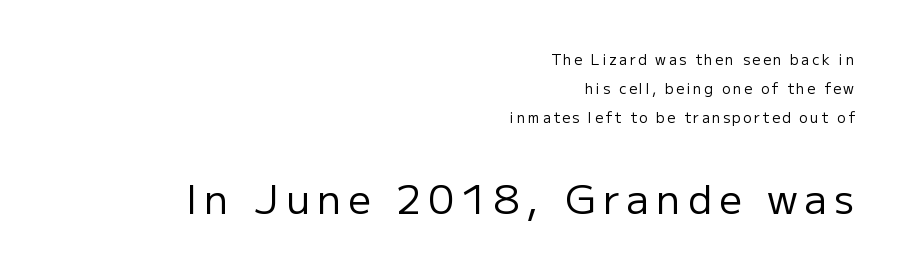
{"serif": "no", "italic": "no", "bold": "no", "weight": "regular", "width": "normal", "stroke_contrast": "low", "x_height": "medium", "monospaced": "no", "underline": "no", "align": "right", "line_spacing": "loose", "line_spacing_ratio": 2.06, "larger_block": "second", "size_ratio": 2.86, "glyph_px": 40}
